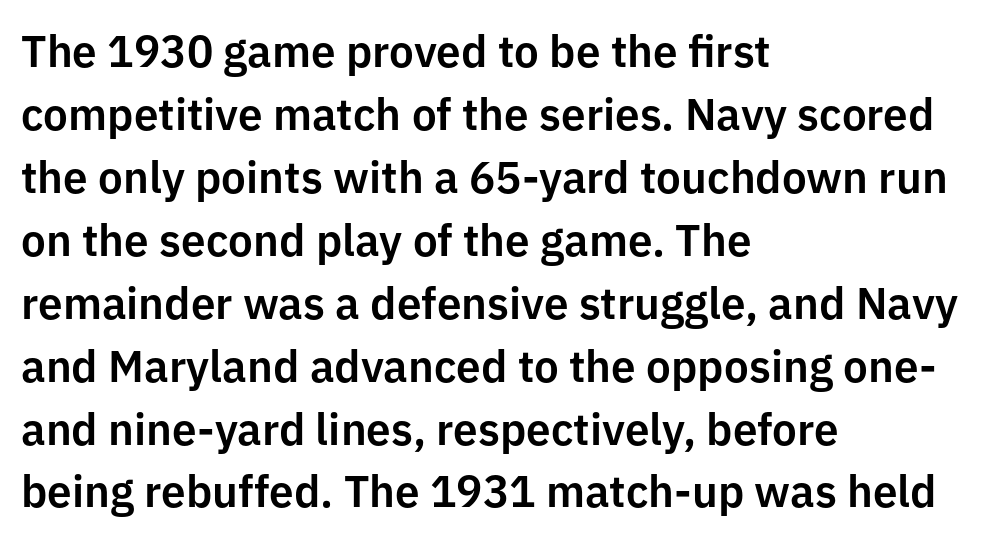
Proportional: the letters do not fall into vertical columns. This rendering features lettering with no underline. The leading is moderate, giving the passage an even texture. Ordinary non-slanted type is in use. To sum up the face: it is a sans, with no serifs. Letter spacing: default.
